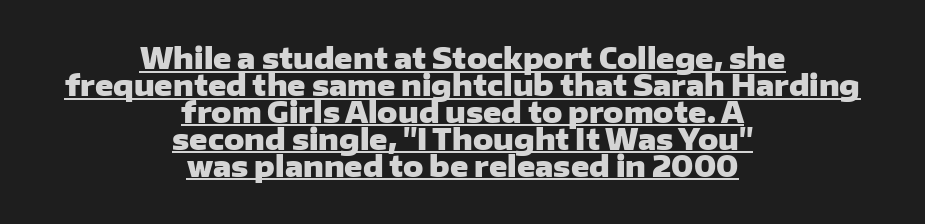
{"serif": "no", "italic": "no", "bold": "yes", "weight": "heavy", "width": "wide", "stroke_contrast": "low", "x_height": "medium", "monospaced": "no", "underline": "yes", "align": "center", "line_spacing": "tight", "line_spacing_ratio": 0.96, "letter_spacing": "normal", "letter_spacing_em": 0.0, "glyph_px": 28}
